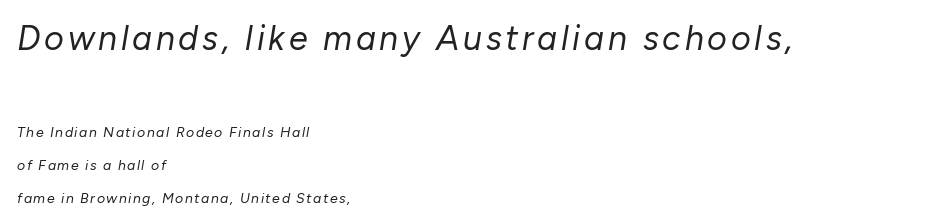
The image shows 34 px regular-weight type, italic (leaning right); set left-aligned, loose line spacing (2.33x), not underlined; the first (top) block is 2.43x larger; low stroke contrast and a medium x-height.
